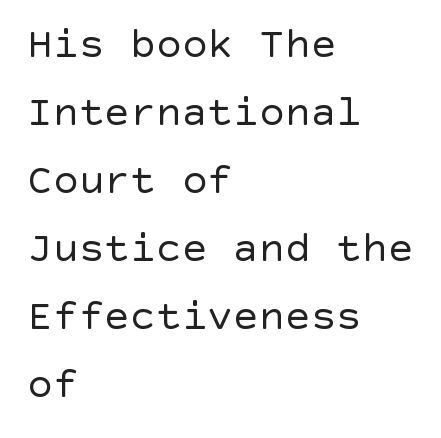
Q: Is the text bold? A: No.
Q: Is the text italic (slanted)? A: No, it is upright.
Q: Is the typeface a serif or a sans-serif typeface? A: Sans-serif.
Q: Is the text underlined? A: No.
Q: How is the paragraph aligned? A: Left-aligned.
Q: Is the spacing between letters normal or unusually wide? A: Normal.
Q: Is the spacing between lines tight, normal or loose? A: Normal.
Q: Width (condensed, normal, or wide)? A: Normal.
Q: x-height? A: Large.
